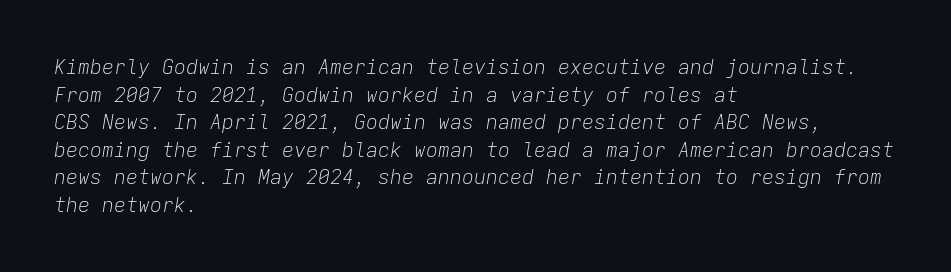
{"italic": "yes", "lean": "right", "slant_degrees": 9, "bold": "no", "underline": "no", "align": "left", "line_spacing": "normal", "line_spacing_ratio": 1.38, "letter_spacing": "normal", "letter_spacing_em": 0.0, "glyph_px": 20}
